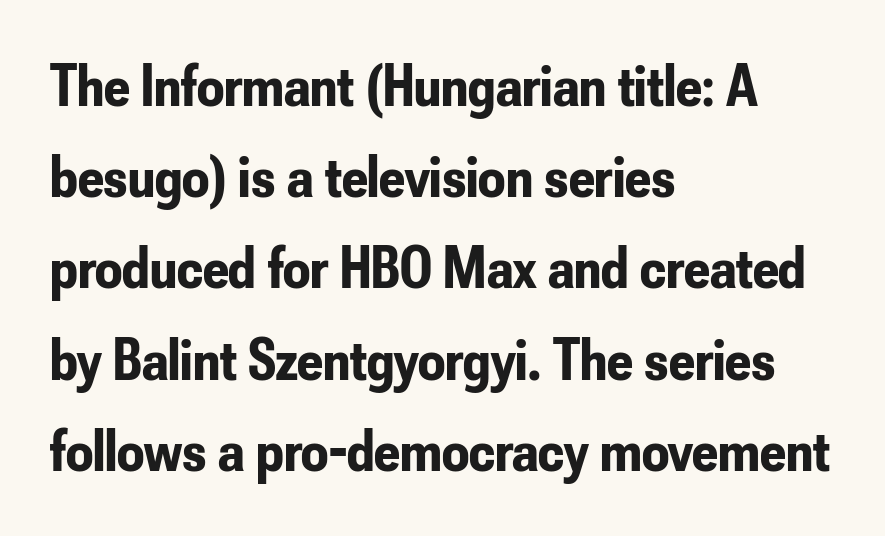
Q: Is the text bold? A: Yes.
Q: Is the text italic (slanted)? A: No, it is upright.
Q: Is the typeface a serif or a sans-serif typeface? A: Sans-serif.
Q: Is the text underlined? A: No.
Q: How is the paragraph aligned? A: Left-aligned.
Q: Is the spacing between letters normal or unusually wide? A: Normal.
Q: Is the spacing between lines tight, normal or loose? A: Normal.
Q: Width (condensed, normal, or wide)? A: Condensed.
Q: Stroke contrast? A: Low.
Q: x-height? A: Small.
Q: Monospaced? A: No.
